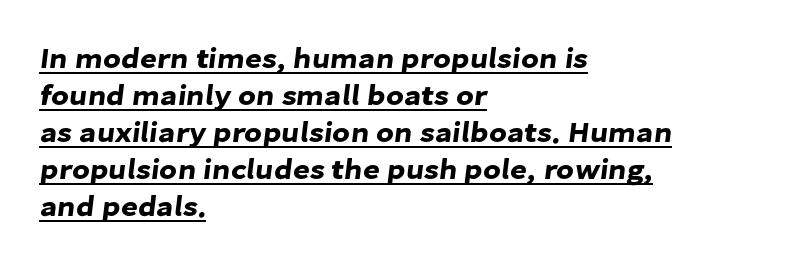
Q: Is the typeface a serif or a sans-serif typeface? A: Sans-serif.
Q: Is the text underlined? A: Yes.
Q: How is the paragraph aligned? A: Left-aligned.
Q: Is the spacing between letters normal or unusually wide? A: Normal.
Q: Is the spacing between lines tight, normal or loose? A: Normal.
Q: Width (condensed, normal, or wide)? A: Normal.
Q: Stroke contrast? A: Low.
Q: x-height? A: Medium.
Q: Monospaced? A: No.
